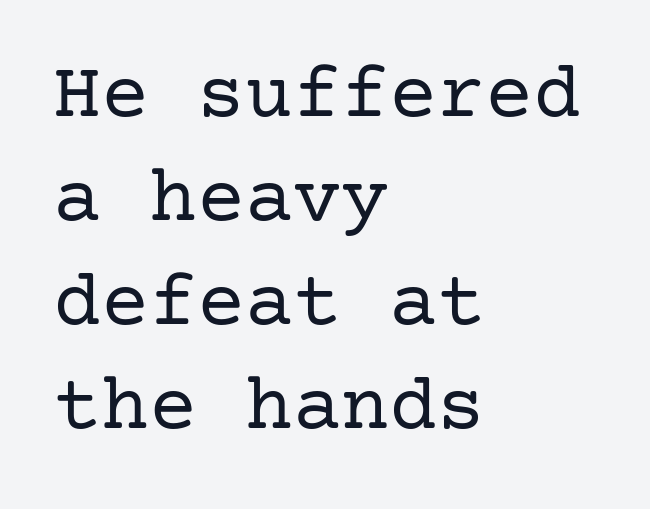
{"serif": "yes", "italic": "no", "bold": "no", "weight": "regular", "width": "normal", "stroke_contrast": "low", "x_height": "medium", "underline": "no", "align": "left", "line_spacing": "normal", "line_spacing_ratio": 1.3, "letter_spacing": "normal", "letter_spacing_em": 0.0, "glyph_px": 80}
